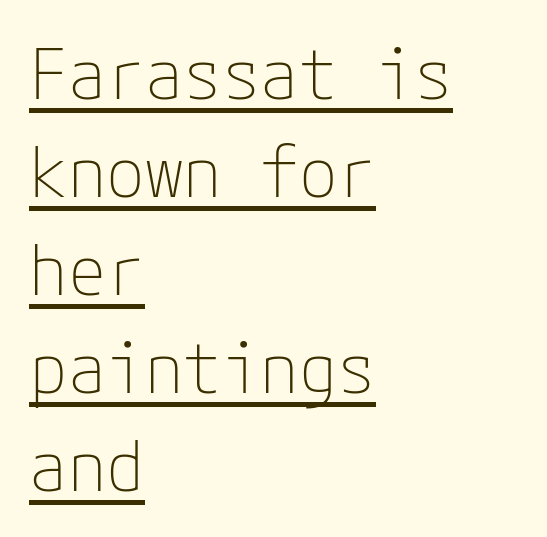
{"serif": "no", "italic": "no", "bold": "no", "weight": "thin", "width": "normal", "stroke_contrast": "low", "x_height": "medium", "underline": "yes", "align": "left", "line_spacing": "normal", "line_spacing_ratio": 1.4, "letter_spacing": "normal", "letter_spacing_em": 0.0, "glyph_px": 70}
